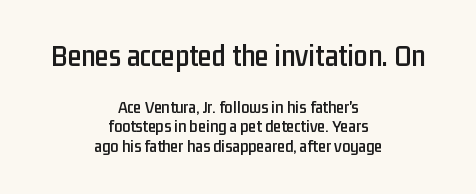
The image shows 31 px condensed sans-serif type, upright; set centered, tight line spacing (1.09x), normal letter spacing, not underlined; the first (top) block is 1.72x larger; low stroke contrast and a medium x-height.
